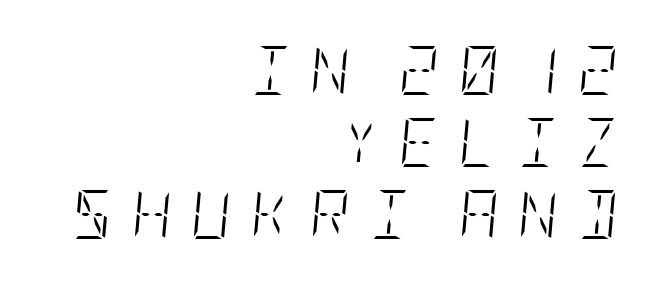
The horizontal fit of the characters is loose and conspicuously gappy. The strip under each line holds only bare page. Successive baselines arrive at the customary interval. The strokes are not fattened; the text isn't bold.
